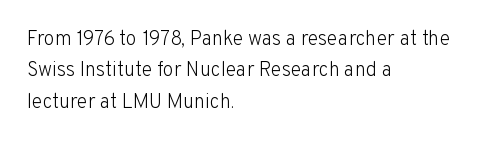
{"italic": "no", "bold": "no", "underline": "no", "align": "left", "line_spacing": "normal", "line_spacing_ratio": 1.57, "letter_spacing": "normal", "letter_spacing_em": 0.0, "glyph_px": 20}
